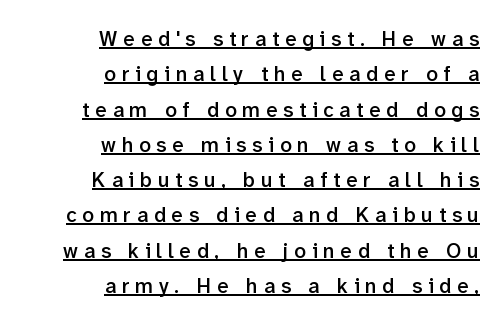
{"italic": "no", "bold": "semi", "underline": "yes", "align": "right", "line_spacing": "normal", "line_spacing_ratio": 1.68, "letter_spacing": "wide", "letter_spacing_em": 0.27, "glyph_px": 21}
